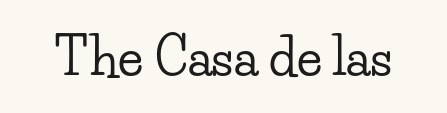
The image shows 51 px wide serif type, upright; set normal letter spacing, not underlined; low stroke contrast and a small x-height.
